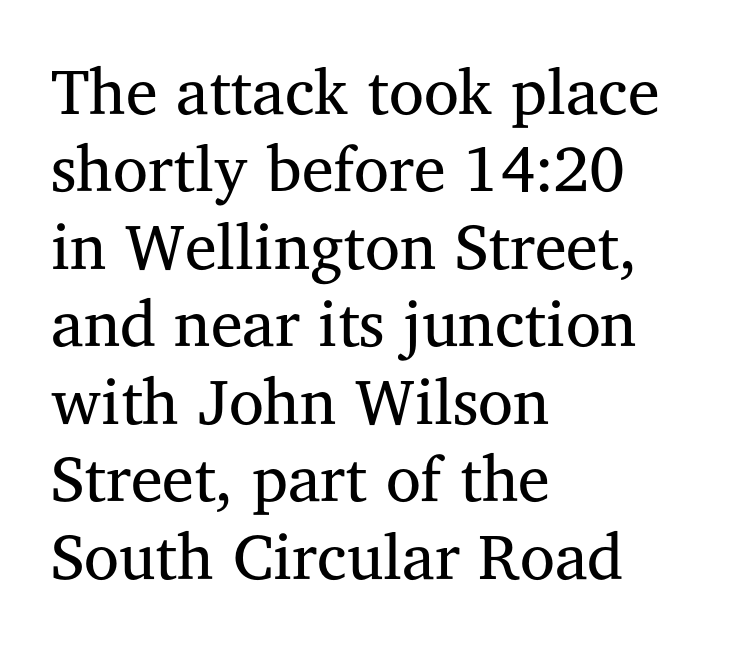
Upright lettering throughout. The letters advance in unequal steps, a hallmark of proportional type. The glyphs are unaccompanied by any horizontal stroke below them. Bold? No — there's no thickening of the strokes. The lines in this sample share a left origin and differ only in where they stop.
